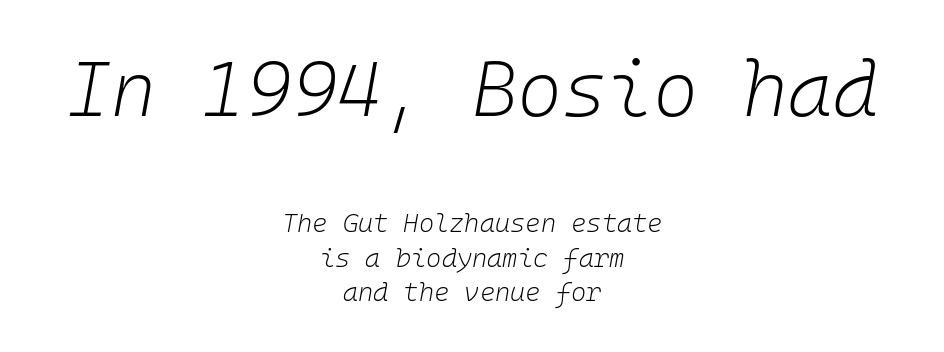
The letters are slanted; this is an italic face. Is this a heavy cut? Hardly; it is regular or lighter. Scale decreases going downward across the two blocks. Is the block centered? Yes — each line is placed symmetrically about the middle. The gap between lines stays unmarked. One glance says typical: line gaps are just what's usual.
